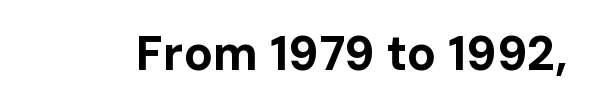
The image shows 48 px bold sans-serif type, upright; set normal letter spacing, not underlined; low stroke contrast and a medium x-height.
